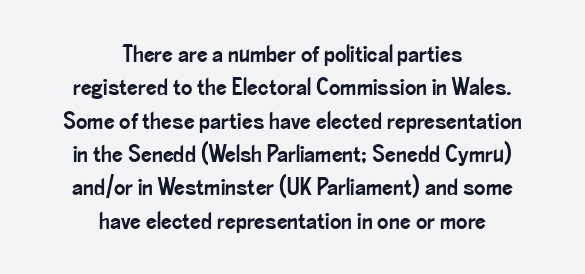
Q: Is the text italic (slanted)? A: No, it is upright.
Q: Is the text underlined? A: No.
Q: How is the paragraph aligned? A: Centered.
Q: Is the spacing between letters normal or unusually wide? A: Normal.
Q: Is the spacing between lines tight, normal or loose? A: Normal.
